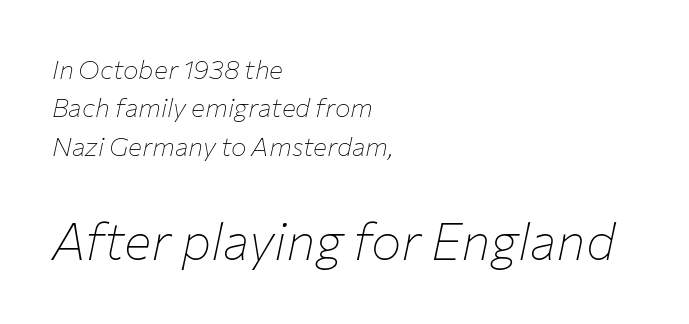
Q: Is the text bold? A: No.
Q: Is the text italic (slanted)? A: Yes, it leans right by about 12 degrees.
Q: Is the text underlined? A: No.
Q: How is the paragraph aligned? A: Left-aligned.
Q: Is the spacing between letters normal or unusually wide? A: Normal.
Q: Is the spacing between lines tight, normal or loose? A: Normal.
Q: Which block of text is set in a larger size, the first (top) or the second (bottom)? A: The second (bottom) one.
Q: Width (condensed, normal, or wide)? A: Normal.
Q: Stroke contrast? A: Low.
Q: x-height? A: Medium.
Q: Monospaced? A: No.
